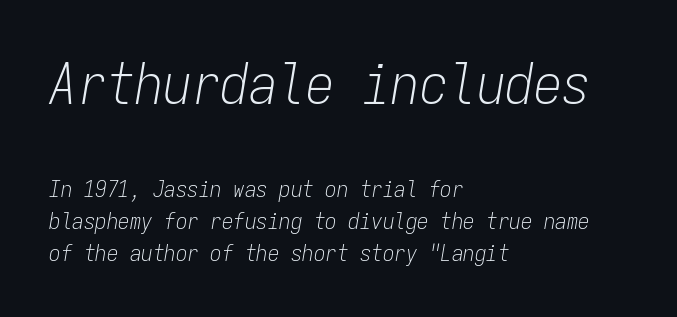
Larger block? The one above; the one below is distinctly smaller. The rendering keeps characters at their native spacing. The block of text has a typical density, with ordinary space between rows. Short and long lines alike share a common starting point at left. Compared with a typical body face, this is equally light or lighter still. The zone under the glyphs is completely vacant.
